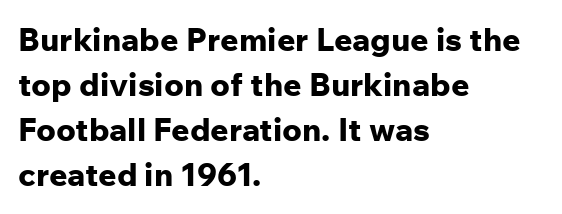
Q: Is the text bold? A: Yes.
Q: Is the text italic (slanted)? A: No, it is upright.
Q: Is the typeface a serif or a sans-serif typeface? A: Sans-serif.
Q: Is the text underlined? A: No.
Q: How is the paragraph aligned? A: Left-aligned.
Q: Is the spacing between letters normal or unusually wide? A: Normal.
Q: Is the spacing between lines tight, normal or loose? A: Normal.
Q: Width (condensed, normal, or wide)? A: Normal.
Q: Stroke contrast? A: Low.
Q: x-height? A: Medium.
Q: Monospaced? A: No.
